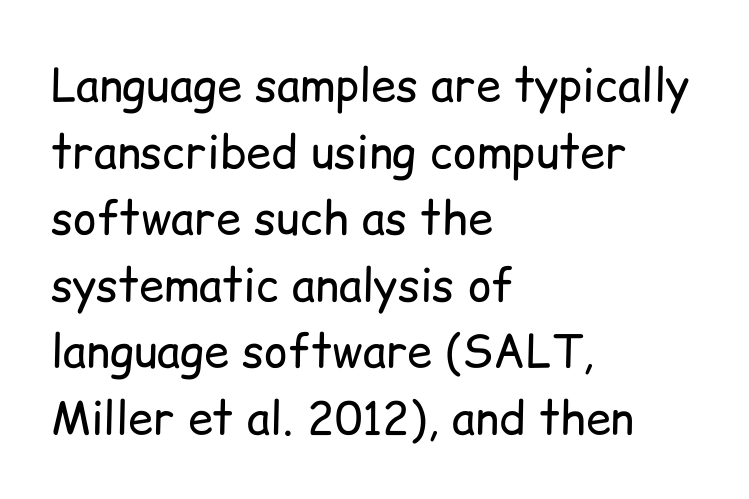
{"serif": "no", "italic": "no", "bold": "no", "weight": "regular", "width": "normal", "stroke_contrast": "low", "x_height": "medium", "monospaced": "no", "underline": "no", "align": "left", "line_spacing": "normal", "line_spacing_ratio": 1.48, "letter_spacing": "normal", "letter_spacing_em": 0.0, "glyph_px": 45}
